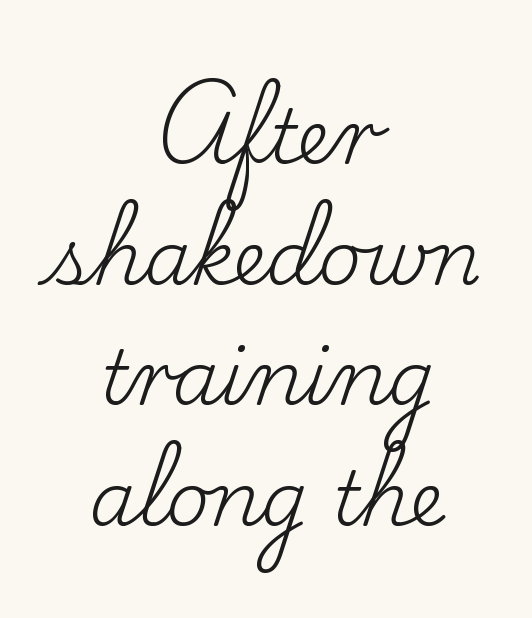
The image shows 75 px regular-weight serif type; set centered, normal line spacing (1.61x), normal letter spacing, not underlined; low stroke contrast and a small x-height.
